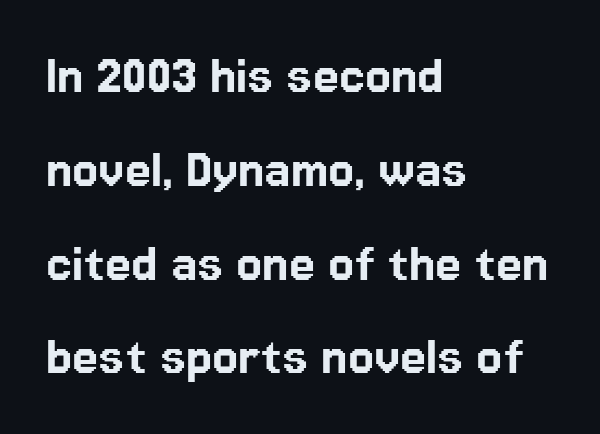
{"serif": "no", "italic": "no", "width": "normal", "stroke_contrast": "low", "x_height": "medium", "monospaced": "no", "underline": "no", "align": "left", "line_spacing": "normal", "line_spacing_ratio": 1.59, "letter_spacing": "normal", "letter_spacing_em": 0.0, "glyph_px": 59}
